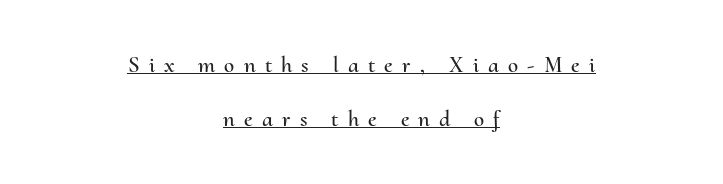
Q: Is the text italic (slanted)? A: No, it is upright.
Q: Is the text underlined? A: Yes.
Q: How is the paragraph aligned? A: Centered.
Q: Is the spacing between letters normal or unusually wide? A: Unusually wide.
Q: Is the spacing between lines tight, normal or loose? A: Loose.
